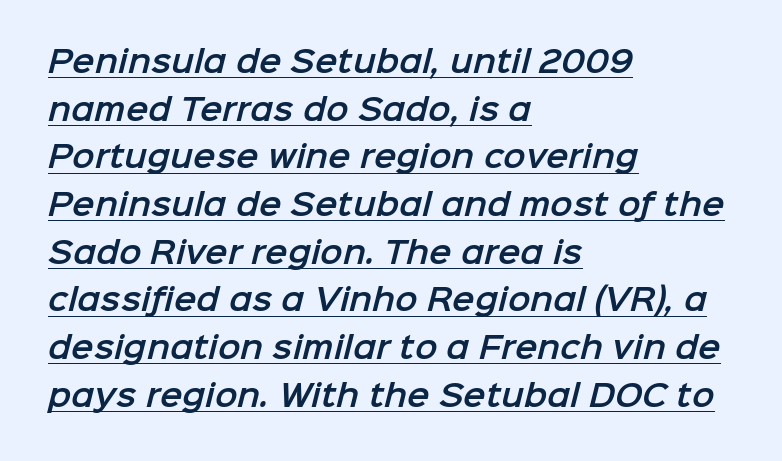
You could not count columns in this text — the font is proportionally spaced. Normally led — the rows are evenly, conventionally spaced. Is the block centered? No — it sits flush against the left margin. Inter-character spacing is left at the font's built-in metrics. The font family rendered here belongs to the sans-serif group.
